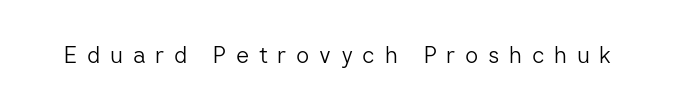
Q: Is the text bold? A: No.
Q: Is the text italic (slanted)? A: No, it is upright.
Q: Is the text underlined? A: No.
Q: Is the spacing between letters normal or unusually wide? A: Unusually wide.
